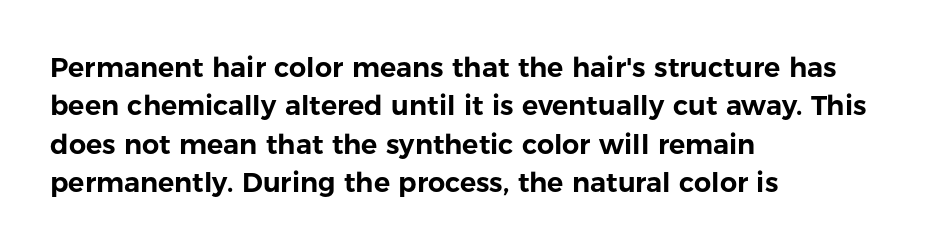
{"italic": "no", "underline": "no", "align": "left", "line_spacing": "normal", "line_spacing_ratio": 1.42, "letter_spacing": "normal", "letter_spacing_em": 0.0, "glyph_px": 27}
